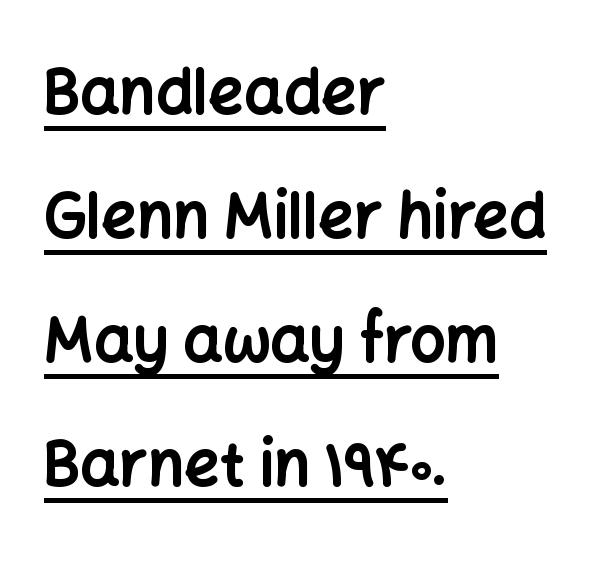
{"serif": "no", "italic": "no", "bold": "yes", "weight": "bold", "width": "normal", "stroke_contrast": "low", "x_height": "medium", "monospaced": "no", "underline": "yes", "align": "left", "line_spacing": "loose", "line_spacing_ratio": 2.0, "letter_spacing": "normal", "letter_spacing_em": 0.0, "glyph_px": 62}
